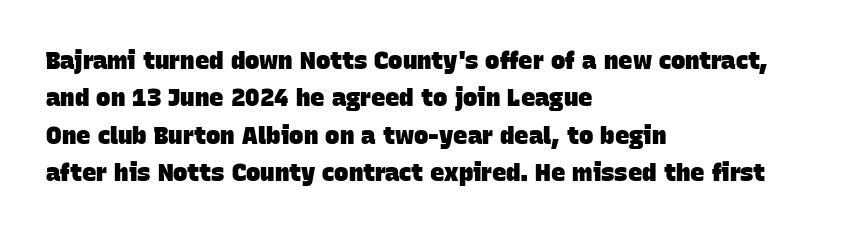
{"bold": "yes", "underline": "no", "align": "left", "line_spacing": "normal", "line_spacing_ratio": 1.56, "letter_spacing": "normal", "letter_spacing_em": 0.0, "glyph_px": 24}
